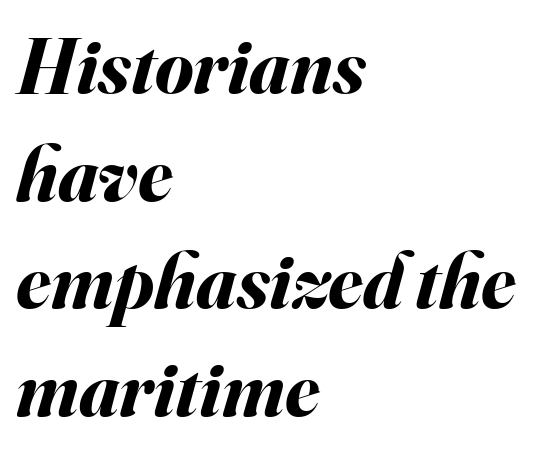
Q: Is the text bold? A: Yes.
Q: Is the text italic (slanted)? A: Yes, it leans right by about 16 degrees.
Q: Is the text underlined? A: No.
Q: How is the paragraph aligned? A: Left-aligned.
Q: Is the spacing between letters normal or unusually wide? A: Normal.
Q: Is the spacing between lines tight, normal or loose? A: Normal.
Q: Width (condensed, normal, or wide)? A: Normal.
Q: Stroke contrast? A: Medium.
Q: x-height? A: Small.
Q: Monospaced? A: No.
